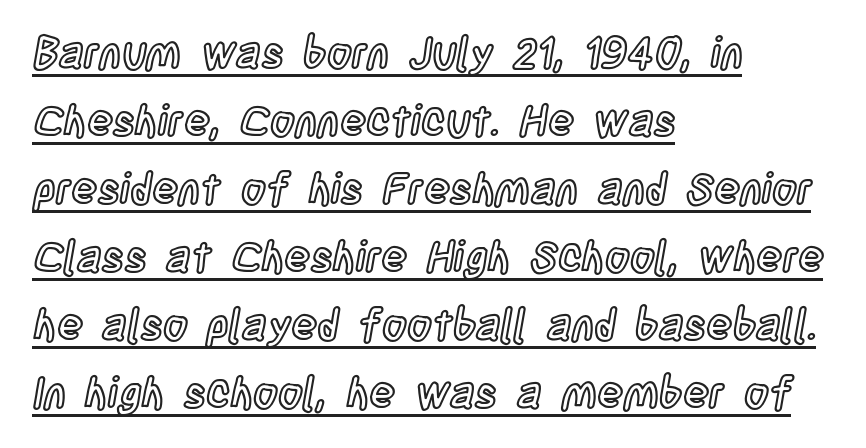
Q: Is the text italic (slanted)? A: Yes.
Q: Is the text underlined? A: Yes.
Q: How is the paragraph aligned? A: Left-aligned.
Q: Is the spacing between letters normal or unusually wide? A: Normal.
Q: Is the spacing between lines tight, normal or loose? A: Normal.
Q: Width (condensed, normal, or wide)? A: Condensed.
Q: x-height? A: Large.
Q: Monospaced? A: No.
